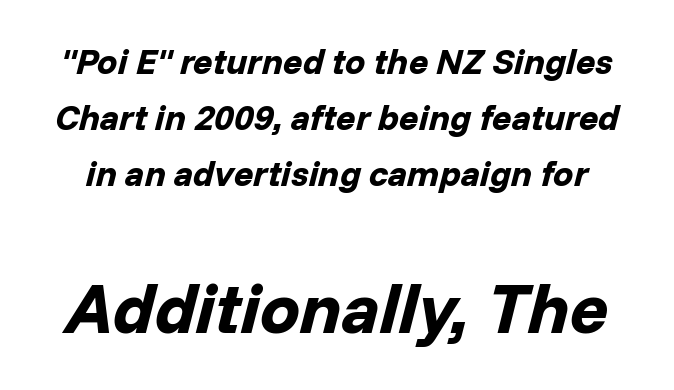
The image shows 71 px bold type, italic (leaning right); set normal line spacing (1.55x), normal letter spacing, not underlined; the second (bottom) block is 1.97x larger; low stroke contrast and a medium x-height.
